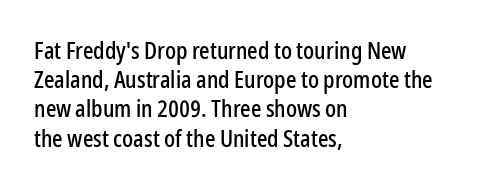
{"italic": "no", "underline": "no", "align": "left", "line_spacing": "normal", "line_spacing_ratio": 1.27, "letter_spacing": "normal", "letter_spacing_em": 0.0, "glyph_px": 23}
